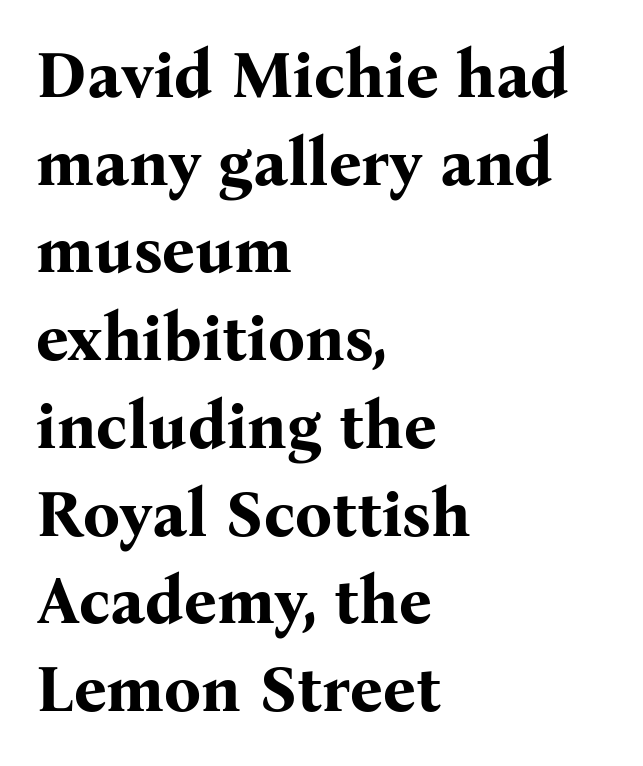
Q: Is the text bold? A: Yes.
Q: Is the text italic (slanted)? A: No, it is upright.
Q: Is the typeface a serif or a sans-serif typeface? A: Serif.
Q: Is the text underlined? A: No.
Q: How is the paragraph aligned? A: Left-aligned.
Q: Is the spacing between letters normal or unusually wide? A: Normal.
Q: Is the spacing between lines tight, normal or loose? A: Normal.
Q: Width (condensed, normal, or wide)? A: Normal.
Q: Stroke contrast? A: Medium.
Q: x-height? A: Medium.
Q: Monospaced? A: No.
